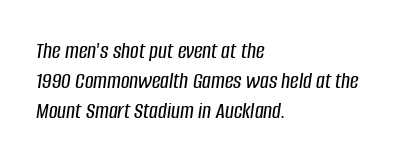
Q: Is the text italic (slanted)? A: Yes, it leans right by about 8 degrees.
Q: Is the text underlined? A: No.
Q: How is the paragraph aligned? A: Left-aligned.
Q: Is the spacing between letters normal or unusually wide? A: Normal.
Q: Is the spacing between lines tight, normal or loose? A: Normal.
